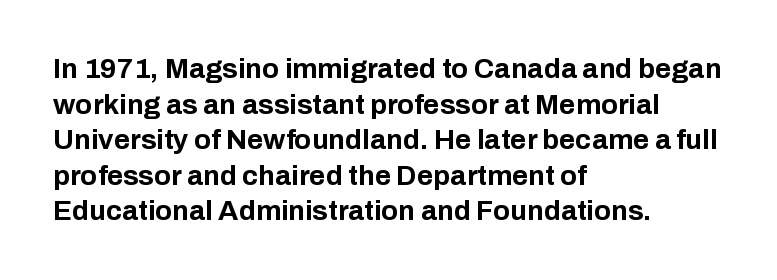
These lines sit exactly where default settings would place them. Designer's note — italics off, roman on. These lines are composed in type without serifs. Typographic density is high because the face is bold. Honestly, there is no underline to notice here at all.
